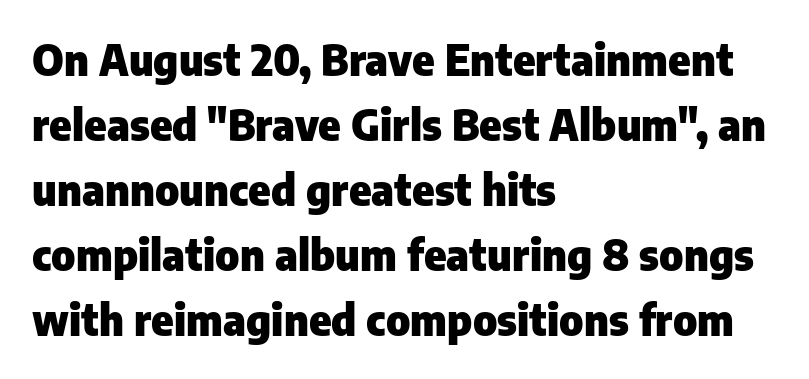
{"serif": "no", "italic": "no", "bold": "yes", "weight": "heavy", "width": "normal", "stroke_contrast": "low", "x_height": "medium", "monospaced": "no", "underline": "no", "align": "left", "line_spacing": "normal", "line_spacing_ratio": 1.55, "letter_spacing": "normal", "letter_spacing_em": 0.0, "glyph_px": 42}
